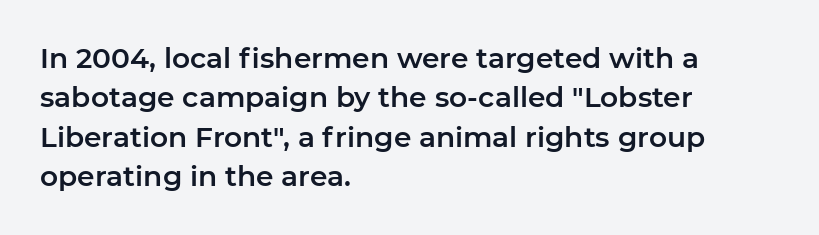
The line texture is even and compact thanks to regular tracking. Note the varied advance widths — an 'i' is clearly narrower than an 'm'. The foot of each line stays bare and open. Serifs: no, the terminals of the letterforms are clean. Compared with typical paragraphs, the rows here are spaced about the same.
